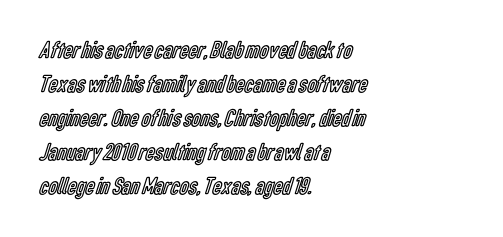
Line beginnings align vertically; line endings do not. Quick note: underline off. Nobody touched the tracking dial on this one. Leading matches the norm, producing a regular column.
